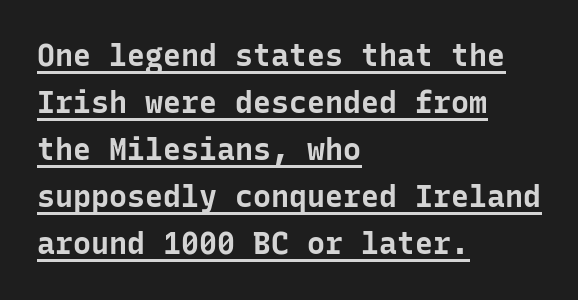
The rendering uses a bold face; every stroke is thick and dark. A rule runs beneath these lines of type. In terms of leading, this rendering sits right in the middle. Do the characters align in a grid? Yes, the font is monospaced. The passage is arranged the way most books set body copy — flush left. Every stem runs plumb, perpendicular to the baseline.
